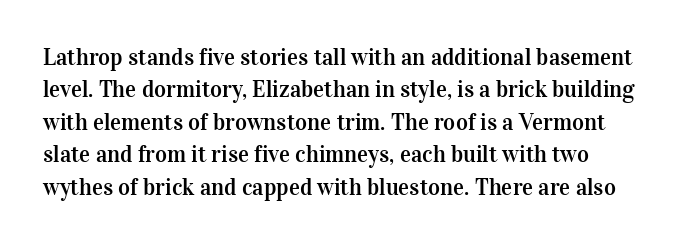
Rule under the text: the space is simply empty. Glyph-to-glyph distance matches everyday printed text. This block has exactly the height ordinary leading produces. Every character sits straight up, as roman type does. Teacher's note: observe the even left margin — that is flush-left alignment.
